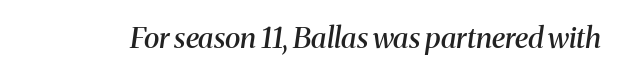
Q: Is the text bold? A: Semi-bold.
Q: Is the text italic (slanted)? A: Yes, it leans right by about 8 degrees.
Q: Is the typeface a serif or a sans-serif typeface? A: Serif.
Q: Is the text underlined? A: No.
Q: Is the spacing between letters normal or unusually wide? A: Normal.
Q: Width (condensed, normal, or wide)? A: Normal.
Q: Stroke contrast? A: Medium.
Q: x-height? A: Medium.
Q: Monospaced? A: No.
